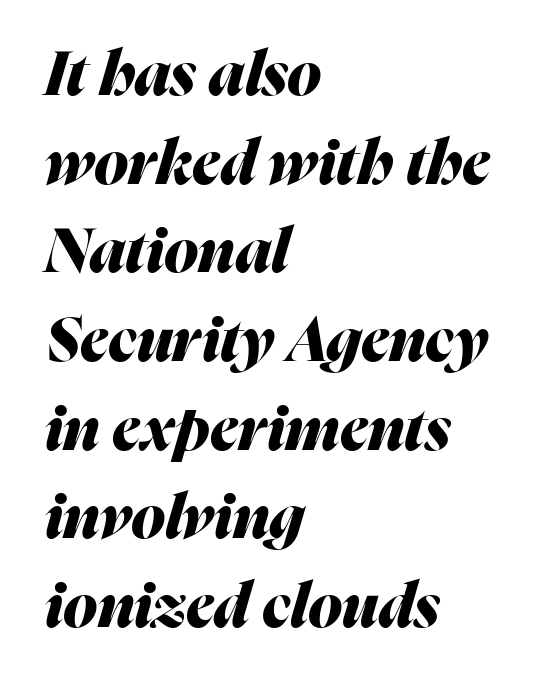
{"italic": "yes", "lean": "right", "slant_degrees": 16, "bold": "yes", "weight": "heavy", "width": "normal", "stroke_contrast": "medium", "x_height": "medium", "monospaced": "no", "underline": "no", "align": "left", "line_spacing": "normal", "line_spacing_ratio": 1.43, "letter_spacing": "normal", "letter_spacing_em": 0.0, "glyph_px": 62}
